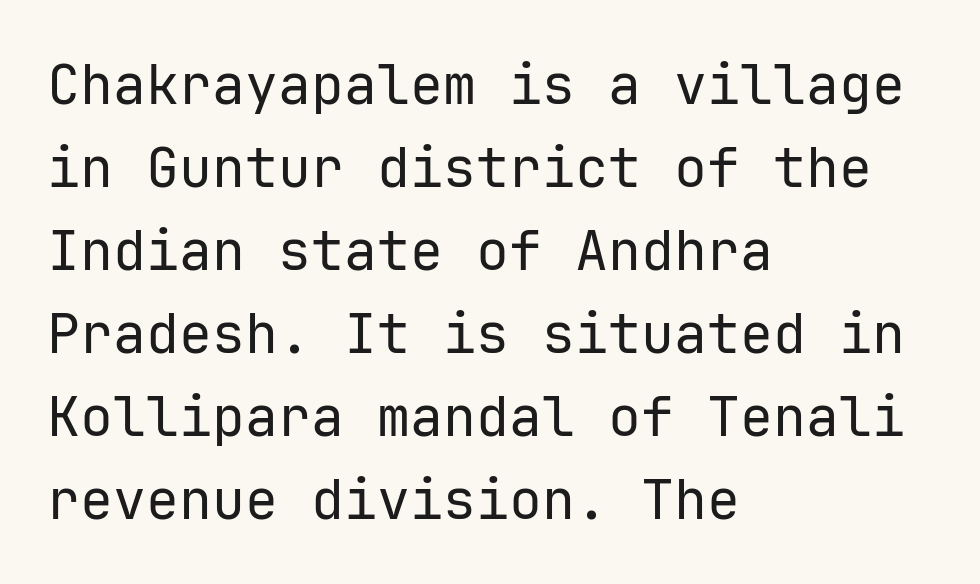
The image shows 55 px regular-weight sans-serif type, upright, monospaced; set left-aligned, normal line spacing (1.51x), normal letter spacing, not underlined; low stroke contrast and a medium x-height.
